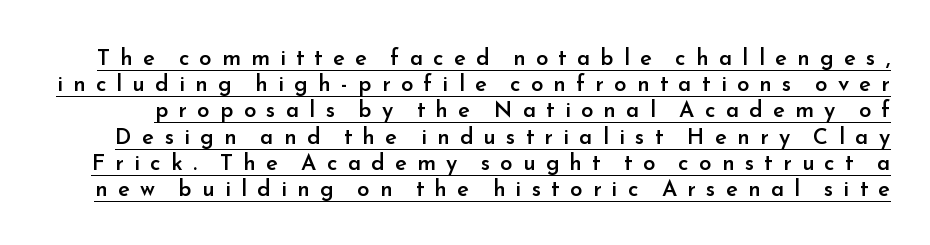
What weight is shown? A semibold, between regular and bold. Honestly, the underline is the first thing you notice here. Observe the wide spacing: letters keep a clear distance from each other. The letters stand upright; this is a roman face.
